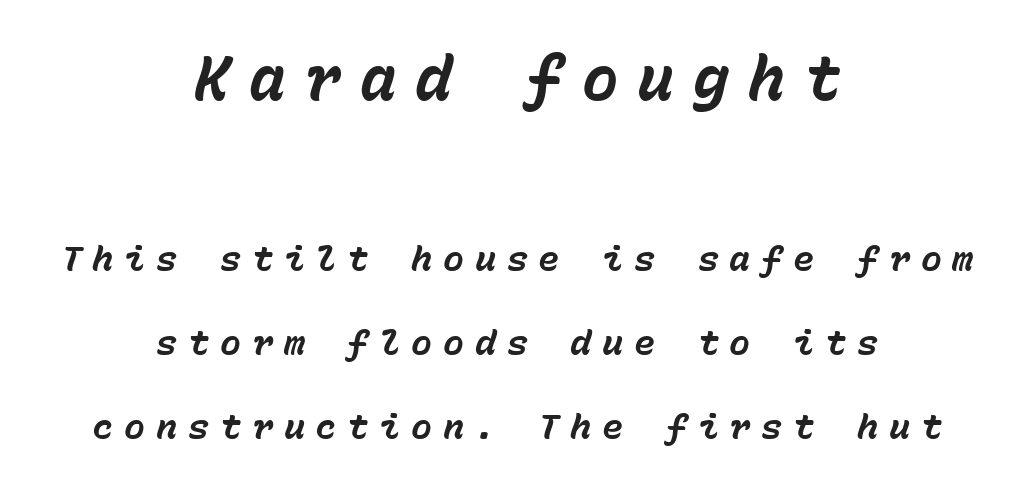
{"italic": "yes", "lean": "right", "slant_degrees": 15, "bold": "yes", "weight": "bold", "width": "normal", "stroke_contrast": "low", "x_height": "medium", "monospaced": "yes", "underline": "no", "align": "center", "line_spacing": "loose", "line_spacing_ratio": 2.4, "letter_spacing": "wide", "letter_spacing_em": 0.31, "larger_block": "first", "size_ratio": 1.74, "glyph_px": 61}
